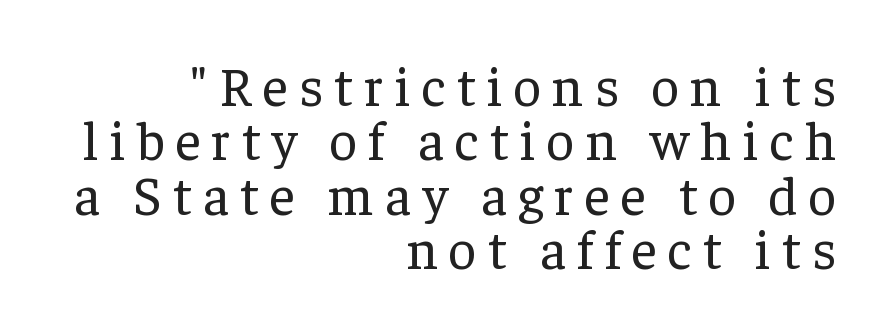
Successive baselines arrive quickly, one right under another. Upright lettering throughout. These lines are rendered in a variable-pitch font. One-word summary of the alignment: right. Stroke terminals: seriffed. Here the glyphs are tracked loosely, breaking word shapes into spaced letters.
